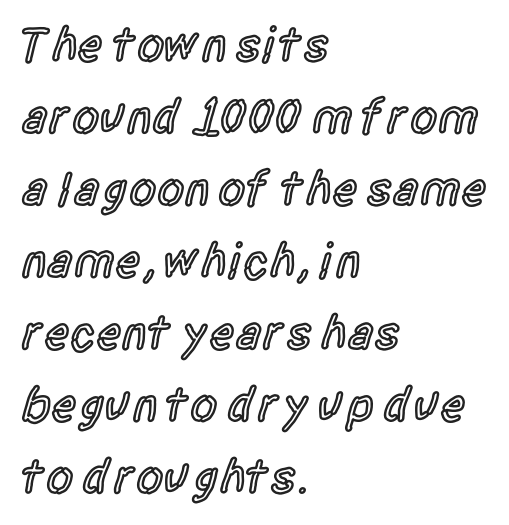
{"serif": "no", "bold": "semi", "weight": "semibold", "width": "condensed", "x_height": "large", "monospaced": "no", "underline": "no", "align": "left", "line_spacing": "normal", "line_spacing_ratio": 1.47, "letter_spacing": "normal", "letter_spacing_em": 0.0, "glyph_px": 49}
